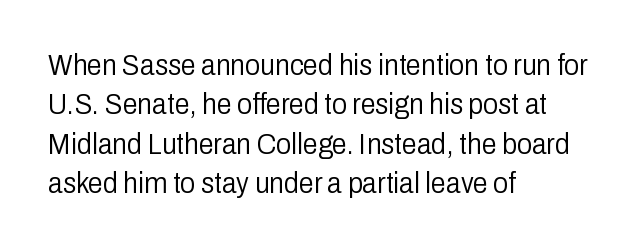
Q: Is the text bold? A: No.
Q: Is the text italic (slanted)? A: No, it is upright.
Q: Is the typeface a serif or a sans-serif typeface? A: Sans-serif.
Q: Is the text underlined? A: No.
Q: How is the paragraph aligned? A: Left-aligned.
Q: Is the spacing between letters normal or unusually wide? A: Normal.
Q: Is the spacing between lines tight, normal or loose? A: Normal.
Q: Width (condensed, normal, or wide)? A: Condensed.
Q: Stroke contrast? A: Low.
Q: x-height? A: Medium.
Q: Monospaced? A: No.
